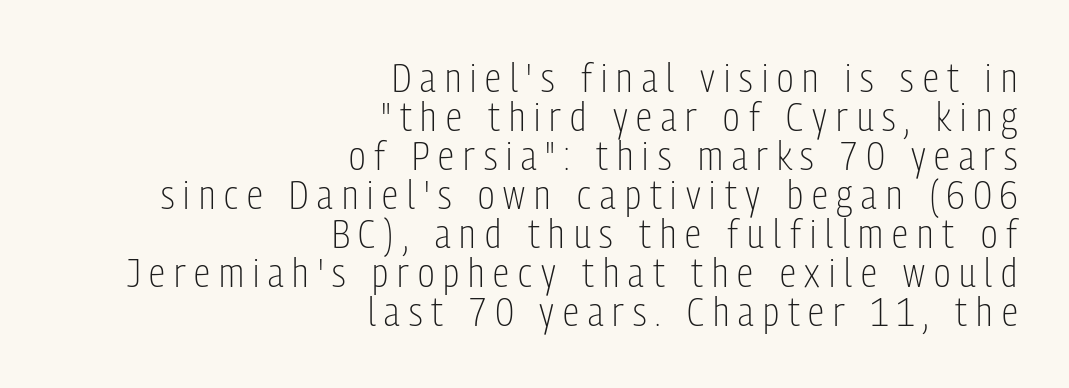
The image shows 41 px light, condensed sans-serif type, upright; set right-aligned, tight line spacing (0.95x), unusually wide letter spacing (+0.22 em), not underlined; low stroke contrast and a medium x-height.
